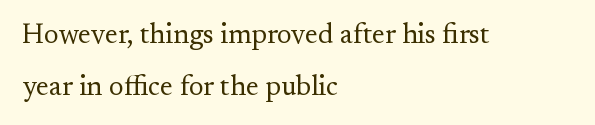
Q: Is the text bold? A: No.
Q: Is the text italic (slanted)? A: No, it is upright.
Q: Is the typeface a serif or a sans-serif typeface? A: Serif.
Q: Is the text underlined? A: No.
Q: How is the paragraph aligned? A: Left-aligned.
Q: Is the spacing between letters normal or unusually wide? A: Normal.
Q: Width (condensed, normal, or wide)? A: Normal.
Q: Stroke contrast? A: Medium.
Q: x-height? A: Small.
Q: Monospaced? A: No.
